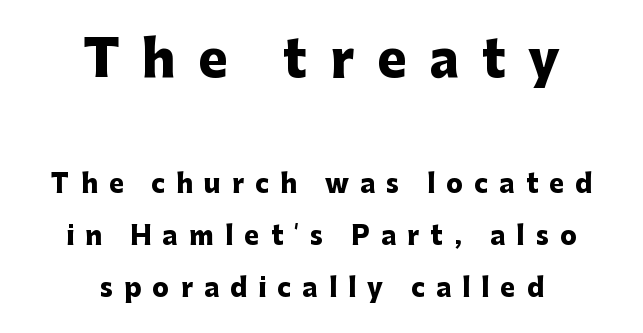
{"serif": "no", "italic": "no", "bold": "yes", "weight": "heavy", "width": "normal", "stroke_contrast": "low", "x_height": "medium", "monospaced": "no", "underline": "no", "align": "center", "line_spacing": "loose", "line_spacing_ratio": 2.07, "letter_spacing": "wide", "letter_spacing_em": 0.45, "larger_block": "first", "size_ratio": 2.0, "glyph_px": 50}
